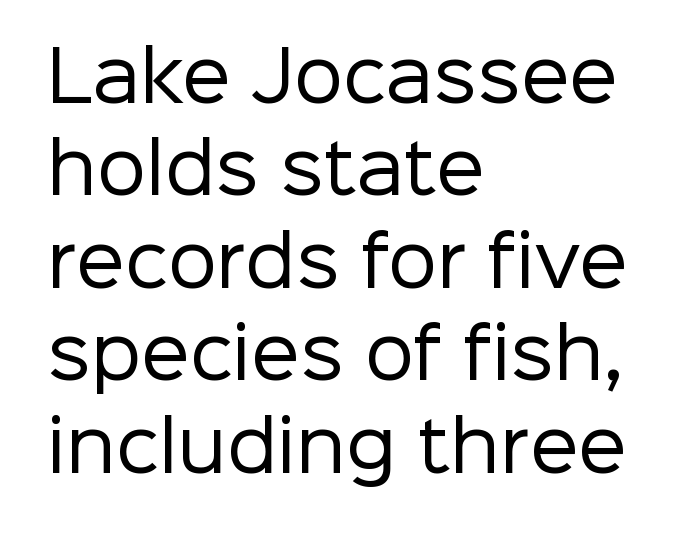
{"serif": "no", "italic": "no", "bold": "no", "weight": "regular", "width": "normal", "stroke_contrast": "low", "x_height": "medium", "monospaced": "no", "underline": "no", "align": "left", "line_spacing": "normal", "line_spacing_ratio": 1.34, "letter_spacing": "normal", "letter_spacing_em": 0.0, "glyph_px": 69}
